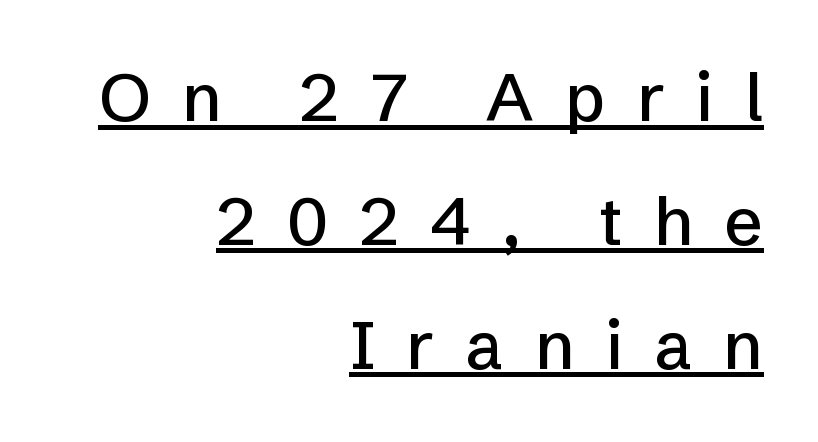
Spacing verdict: proportional, widths tailored to each character. Short and long lines alike share a common ending point at right. The letters stand upright; this is a roman face. Tracking value appears strongly positive — letters spread wide.
